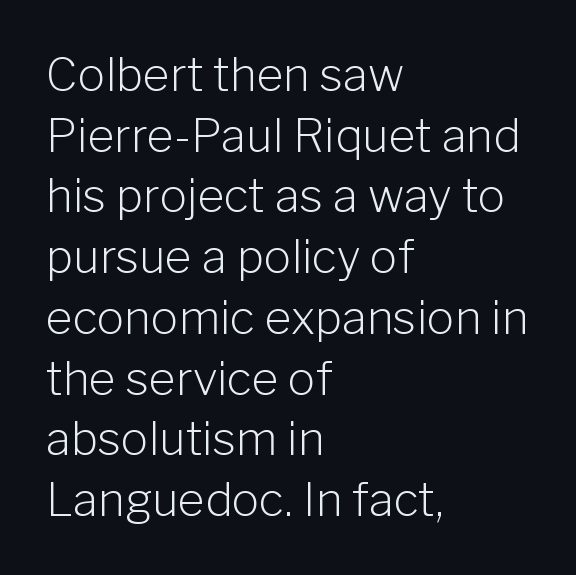
Posture: vertical. Leading: standard. The rendering anchors every line to the left-hand side. Serifs: no, the terminals of the letterforms are clean. You could call the tracking neutral — neither tight nor loose. These lines are rendered in a variable-pitch font.
